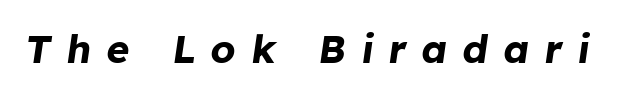
The image shows 39 px bold type, italic (leaning right); set unusually wide letter spacing (+0.39 em), not underlined; low stroke contrast and a medium x-height.
